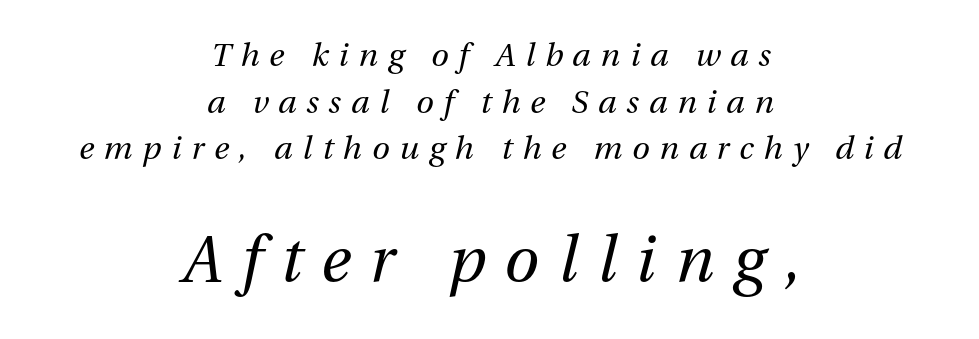
The image shows 63 px regular-weight type, italic (leaning right); set centered, normal line spacing (1.46x), unusually wide letter spacing (+0.31 em), not underlined; the second (bottom) block is 1.97x larger; medium stroke contrast and a medium x-height.
